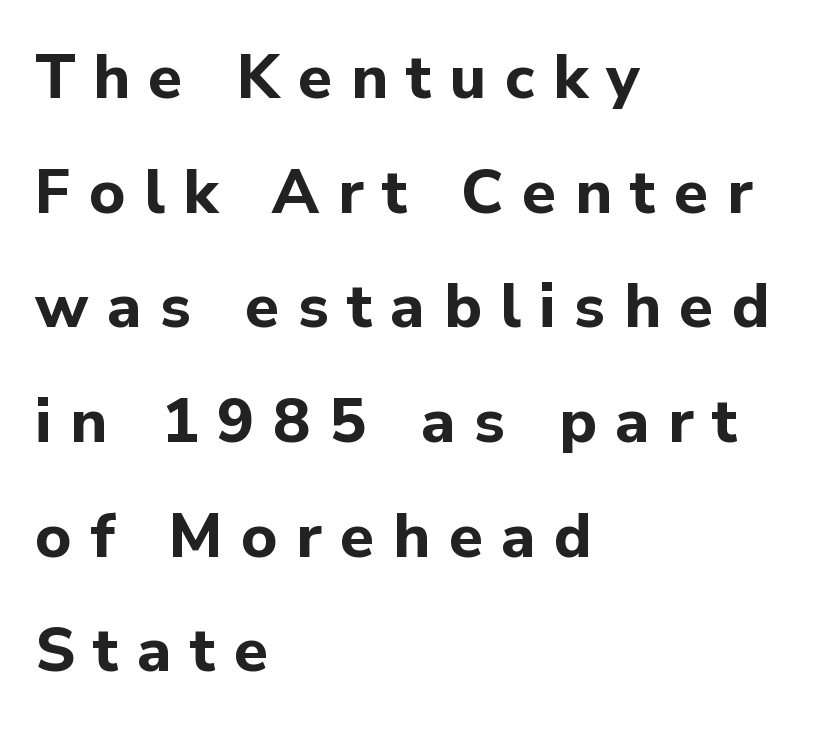
As a designer I'd log this as weight 700, bold. Words float on clear page, feet unadorned. The ragged edge is on the right, which tells us the setting is flush left. Letterform terminals end flat and unadorned throughout the passage.
